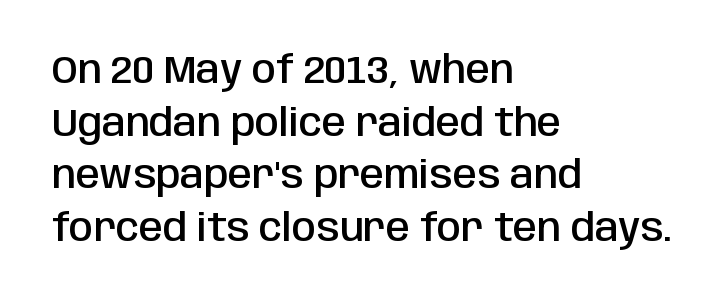
Descender tails drop into unmarked territory. Rows of type keep a routine distance in the vertical direction. How are the letters spaced? Ordinarily, with no added tracking. Visually the block forms a straight wall on the left and a jagged coastline on the right.
